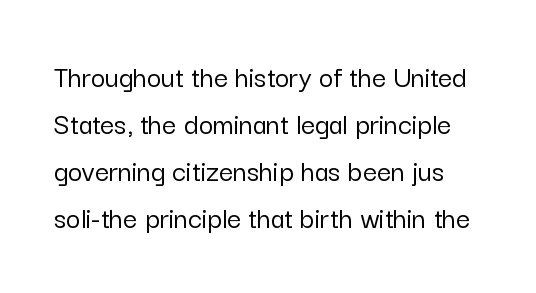
Q: Is the text italic (slanted)? A: No, it is upright.
Q: Is the typeface a serif or a sans-serif typeface? A: Sans-serif.
Q: Is the text underlined? A: No.
Q: Is the spacing between letters normal or unusually wide? A: Normal.
Q: Is the spacing between lines tight, normal or loose? A: Normal.
Q: Width (condensed, normal, or wide)? A: Normal.
Q: Stroke contrast? A: Low.
Q: x-height? A: Medium.
Q: Monospaced? A: No.
